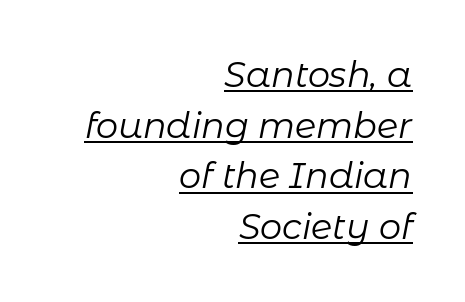
Notice how a bar underscores the lettering throughout. Spacing between characters is what you'd get straight out of the box. This reads as an unemphasized weight, regular at the heaviest. A typesetter would call this proportional, since set widths differ per character. In terms of posture, this sample is oblique.
